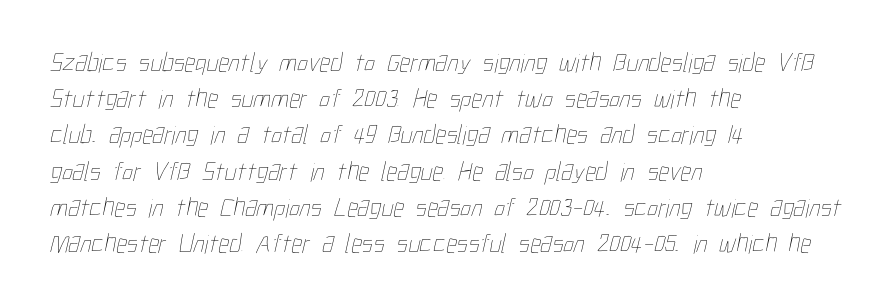
Q: Is the text bold? A: No.
Q: Is the text underlined? A: No.
Q: How is the paragraph aligned? A: Left-aligned.
Q: Is the spacing between letters normal or unusually wide? A: Normal.
Q: Is the spacing between lines tight, normal or loose? A: Normal.
